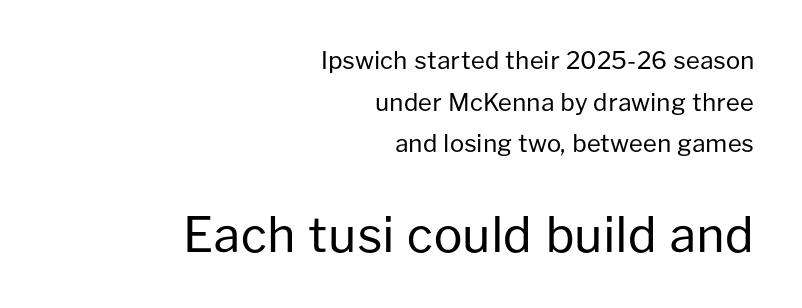
The image shows 48 px regular-weight sans-serif type, upright; set right-aligned, line spacing 1.73x, normal letter spacing, not underlined; the second (bottom) block is 2.0x larger; low stroke contrast and a medium x-height.
